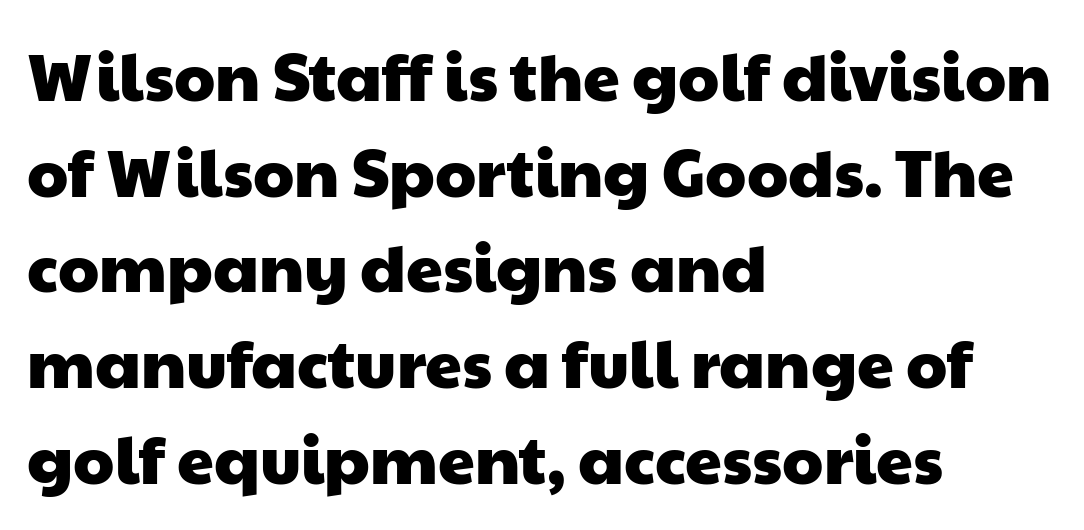
The image shows 66 px wide sans-serif type; set left-aligned, normal line spacing (1.45x), normal letter spacing, not underlined; low stroke contrast and a medium x-height.
